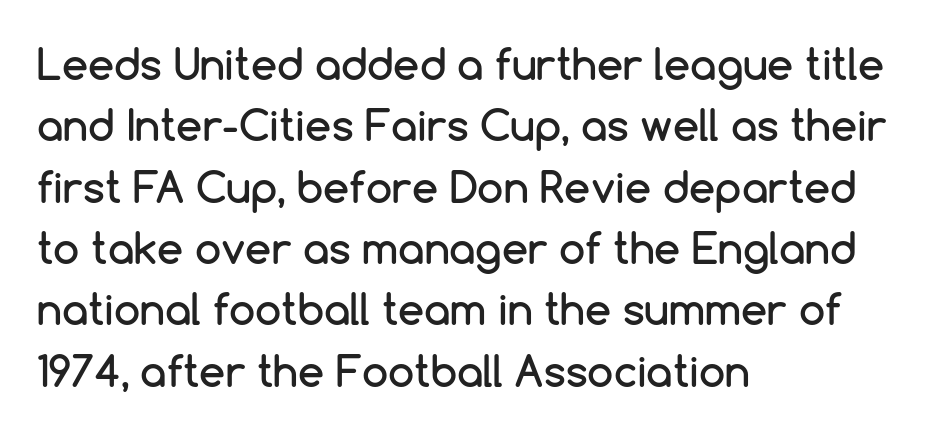
The image shows 42 px sans-serif type, upright; set left-aligned, normal line spacing (1.46x), normal letter spacing, not underlined; low stroke contrast and a medium x-height.
